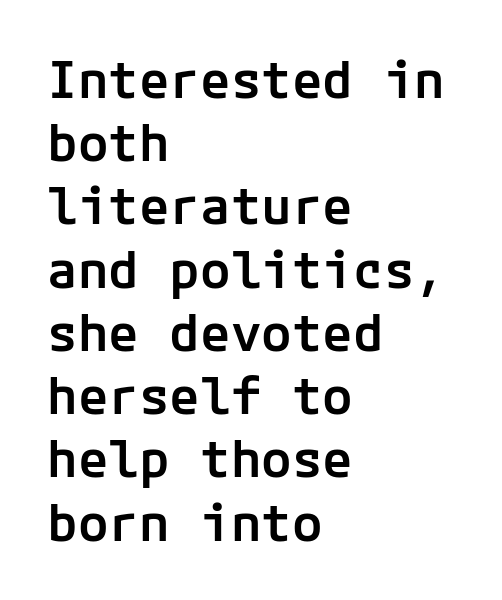
In terms of letterspacing, this is plain default setting. The typeface chosen for these lines omits serifs. Glance below the letters and you will spot only blank space. These lines carry some extra weight — a demibold, not a full bold.
